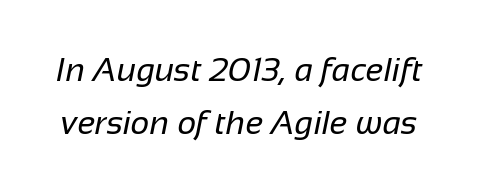
{"serif": "no", "bold": "no", "weight": "regular", "width": "normal", "stroke_contrast": "low", "x_height": "medium", "monospaced": "no", "underline": "no", "line_spacing": "normal", "line_spacing_ratio": 1.6, "letter_spacing": "normal", "letter_spacing_em": 0.0, "glyph_px": 33}
